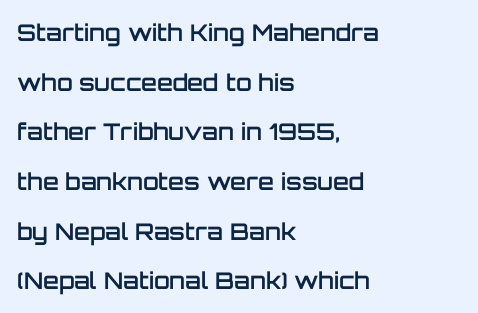
{"italic": "no", "bold": "semi", "underline": "no", "align": "left", "line_spacing": "loose", "line_spacing_ratio": 2.16, "letter_spacing": "normal", "letter_spacing_em": 0.0, "glyph_px": 23}
